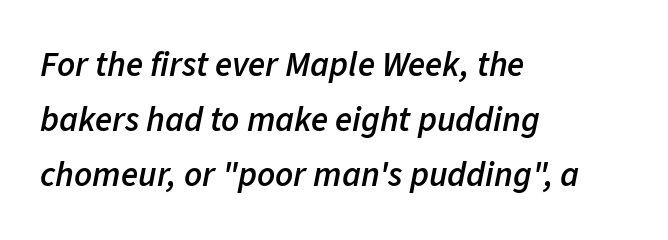
The image shows 35 px semibold type, italic (leaning right); set left-aligned, normal line spacing (1.57x), normal letter spacing, not underlined; low stroke contrast and a medium x-height.
